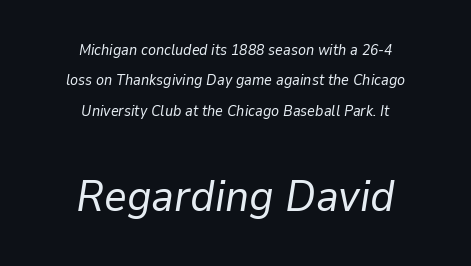
Q: Is the text bold? A: No.
Q: Is the text italic (slanted)? A: Yes, it leans right by about 9 degrees.
Q: Is the text underlined? A: No.
Q: How is the paragraph aligned? A: Centered.
Q: Is the spacing between letters normal or unusually wide? A: Normal.
Q: Is the spacing between lines tight, normal or loose? A: Loose.
Q: Which block of text is set in a larger size, the first (top) or the second (bottom)? A: The second (bottom) one.
Q: Width (condensed, normal, or wide)? A: Normal.
Q: Stroke contrast? A: Low.
Q: x-height? A: Medium.
Q: Monospaced? A: No.
